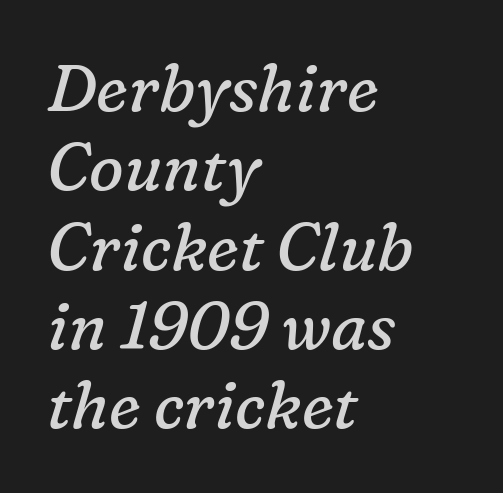
The strokes are not fattened; the text isn't bold. The whole block is typeset with a tilt. The rendering keeps characters at their native spacing. The typeface chosen for these lines features serifs.
